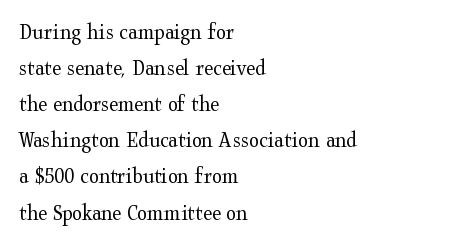
Q: Is the text bold? A: No.
Q: Is the text italic (slanted)? A: No, it is upright.
Q: Is the text underlined? A: No.
Q: How is the paragraph aligned? A: Left-aligned.
Q: Is the spacing between letters normal or unusually wide? A: Normal.
Q: Is the spacing between lines tight, normal or loose? A: Normal.
